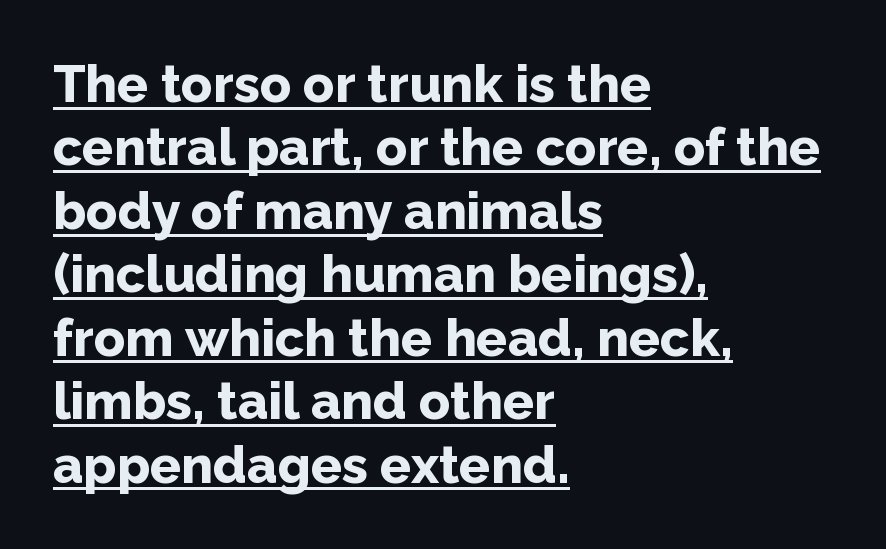
The image shows 52 px bold sans-serif type, upright; set left-aligned, line spacing 1.22x, normal letter spacing, underlined; low stroke contrast and a medium x-height.
